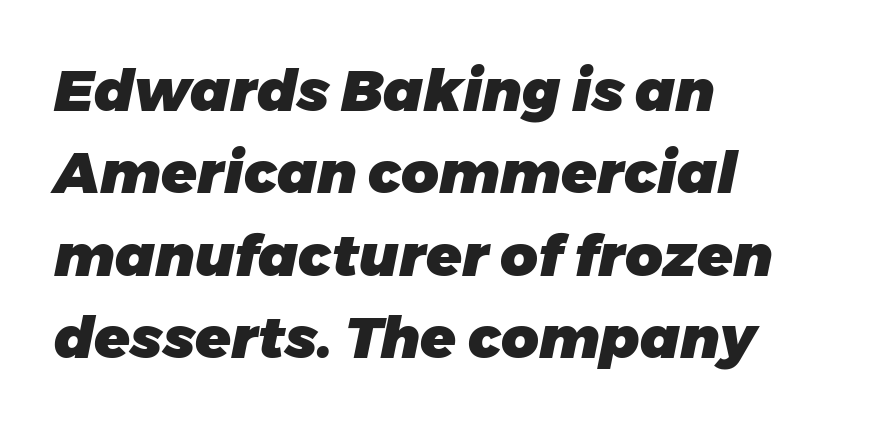
{"italic": "yes", "lean": "right", "slant_degrees": 11, "bold": "yes", "weight": "heavy", "width": "normal", "stroke_contrast": "low", "x_height": "medium", "monospaced": "no", "underline": "no", "align": "left", "line_spacing": "normal", "line_spacing_ratio": 1.42, "letter_spacing": "normal", "letter_spacing_em": 0.0, "glyph_px": 58}
